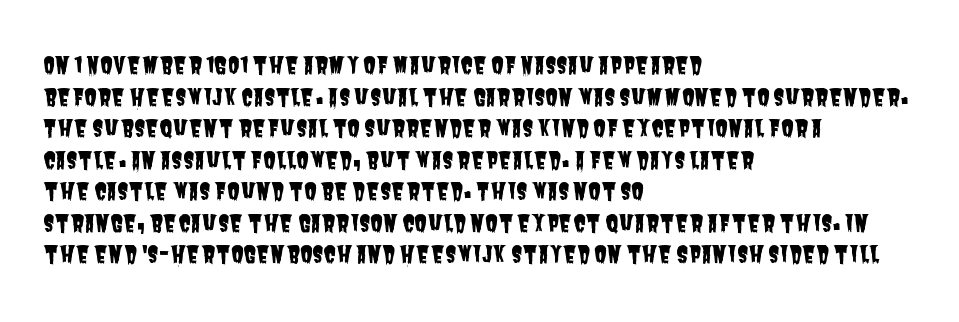
Q: Is the text underlined? A: No.
Q: How is the paragraph aligned? A: Left-aligned.
Q: Is the spacing between letters normal or unusually wide? A: Normal.
Q: Is the spacing between lines tight, normal or loose? A: Normal.
